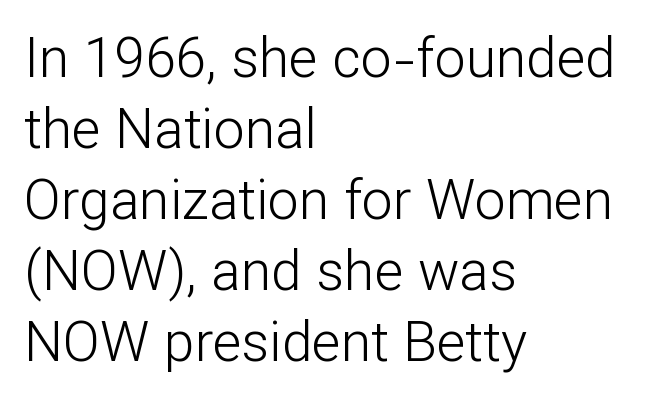
This is the regular roman posture of the typeface. The lines sit at an ordinary, default distance from one another. Quick note: underline off. The face used here is a sans, in the tradition of grotesques and geometrics. The passage shown is not bold in any degree. The passage shown is typed in a proportional face where columns would drift.
